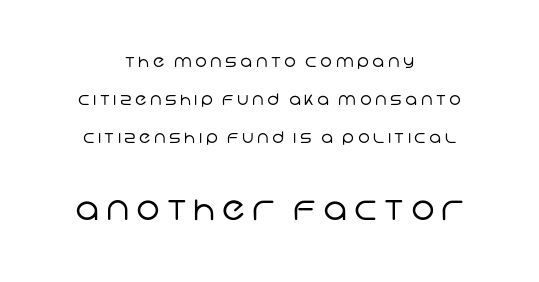
{"serif": "no", "bold": "no", "weight": "regular", "width": "normal", "stroke_contrast": "low", "x_height": "large", "monospaced": "no", "underline": "no", "align": "center", "line_spacing": "loose", "line_spacing_ratio": 2.39, "letter_spacing": "wide", "letter_spacing_em": 0.22, "larger_block": "second", "size_ratio": 2.0, "glyph_px": 32}
